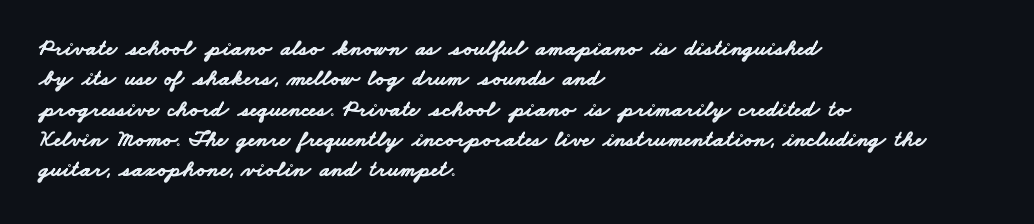
Strong, thick strokes mark this as bold type. Unmarked baselines from the first word to the last. A typesetter would call this zero additional tracking. The line-height multiplier appears to be the usual default. These lines stack with their left ends in a neat column.
